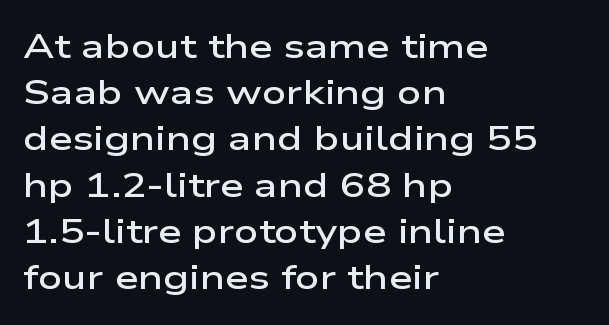
Students, this is semibold: more ink than regular, less than bold. Each letter keeps its own natural width here, so spacing adapts to shape. The letterforms sit shoulder to shoulder at normal distance. The space between consecutive lines is moderate. What kind of face is this? One without serifs — a sans. Decoration check: the copy has no underline.
